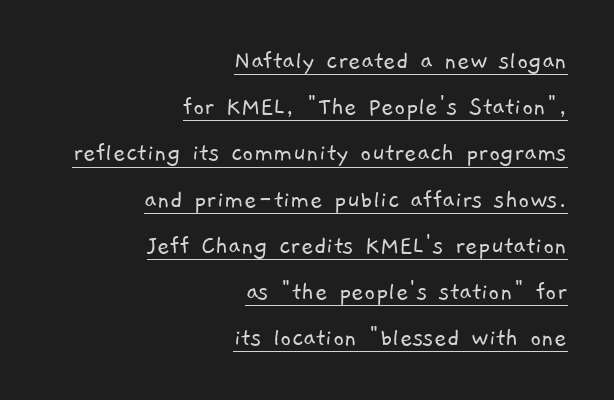
Q: Is the text bold? A: No.
Q: Is the text underlined? A: Yes.
Q: How is the paragraph aligned? A: Right-aligned.
Q: Is the spacing between letters normal or unusually wide? A: Normal.
